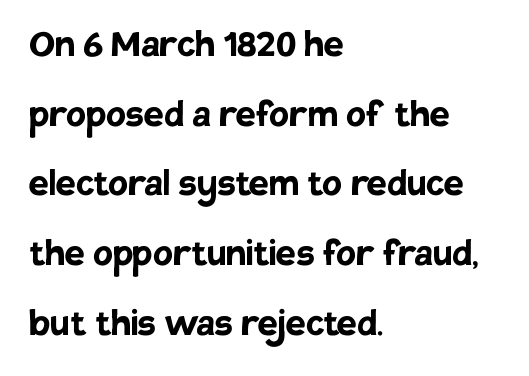
Q: Is the text bold? A: Yes.
Q: Is the text italic (slanted)? A: No, it is upright.
Q: Is the typeface a serif or a sans-serif typeface? A: Sans-serif.
Q: Is the text underlined? A: No.
Q: How is the paragraph aligned? A: Left-aligned.
Q: Is the spacing between letters normal or unusually wide? A: Normal.
Q: Is the spacing between lines tight, normal or loose? A: Normal.
Q: Width (condensed, normal, or wide)? A: Normal.
Q: Stroke contrast? A: Low.
Q: x-height? A: Large.
Q: Monospaced? A: No.
